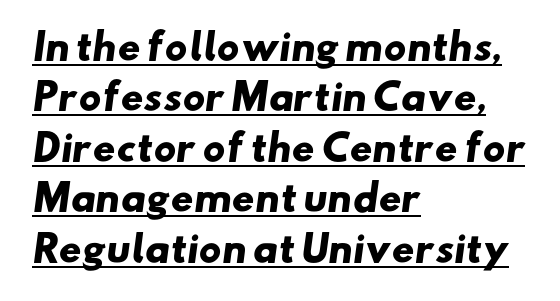
{"serif": "no", "bold": "yes", "weight": "heavy", "width": "wide", "stroke_contrast": "low", "x_height": "small", "monospaced": "no", "underline": "yes", "align": "left", "line_spacing": "normal", "line_spacing_ratio": 1.44, "letter_spacing": "normal", "letter_spacing_em": 0.0, "glyph_px": 35}
